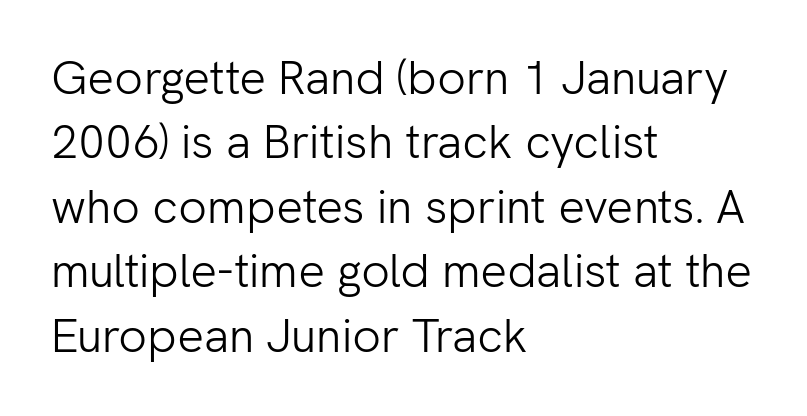
Leftover space on each line is placed entirely after the last word. The face used here is rendered with its standard letterfit. This sample keeps an unexceptional amount of space between lines. You could not count columns in this text — the font is proportionally spaced. Do the letters lean? They stand straight.
